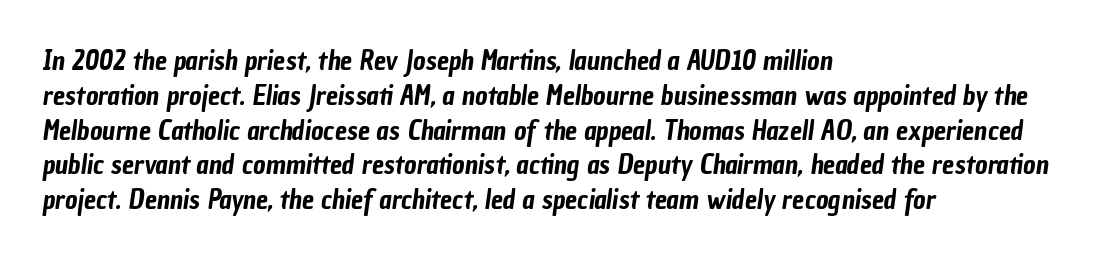
The image shows 27 px text type; set left-aligned, normal line spacing (1.29x), normal letter spacing, not underlined.
